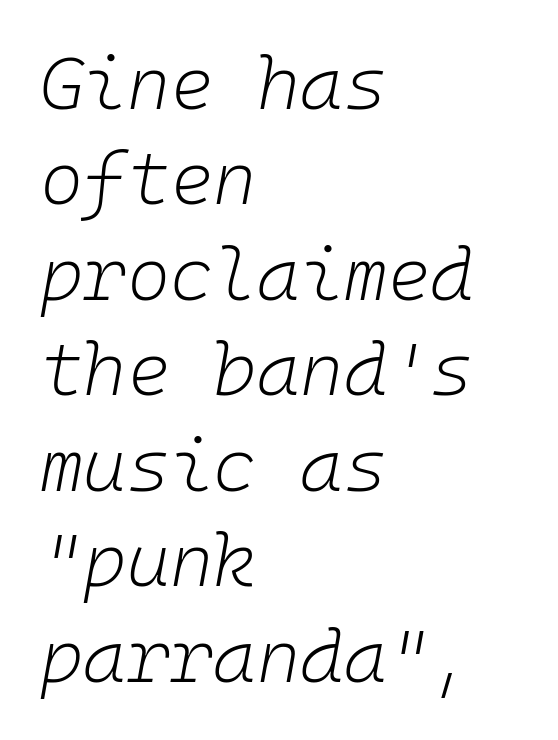
Q: Is the text bold? A: No.
Q: Is the text italic (slanted)? A: Yes, it leans right by about 10 degrees.
Q: Is the text underlined? A: No.
Q: How is the paragraph aligned? A: Left-aligned.
Q: Is the spacing between letters normal or unusually wide? A: Normal.
Q: Is the spacing between lines tight, normal or loose? A: Normal.
Q: Width (condensed, normal, or wide)? A: Normal.
Q: Stroke contrast? A: Low.
Q: x-height? A: Medium.
Q: Monospaced? A: Yes.
